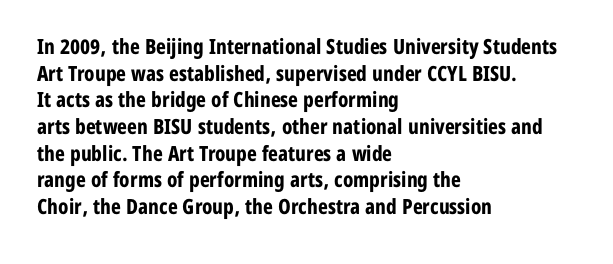
Honestly, the row spacing looks completely unremarkable. Posture: upright roman. Plenty of ink on the page — the face is bold. Typeset ragged right — the left edge is the straight one.
